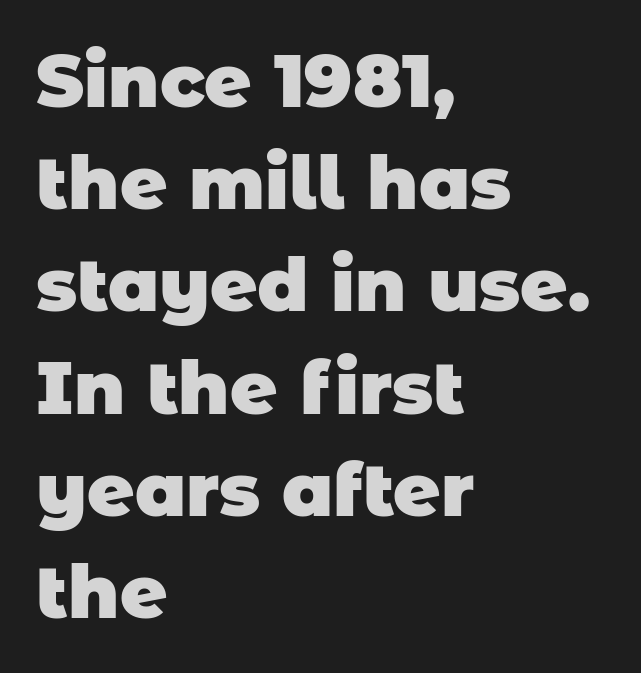
{"serif": "no", "bold": "yes", "weight": "heavy", "width": "normal", "stroke_contrast": "low", "x_height": "large", "monospaced": "no", "underline": "no", "align": "left", "line_spacing": "normal", "line_spacing_ratio": 1.4, "letter_spacing": "normal", "letter_spacing_em": 0.0, "glyph_px": 73}
